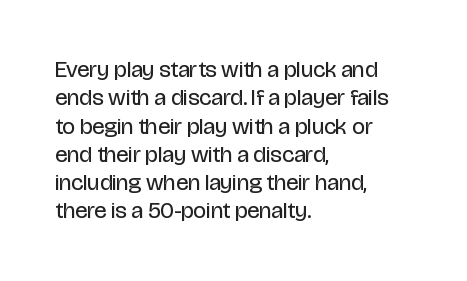
The image shows 23 px text type, upright; set left-aligned, line spacing 1.23x, normal letter spacing, not underlined.
